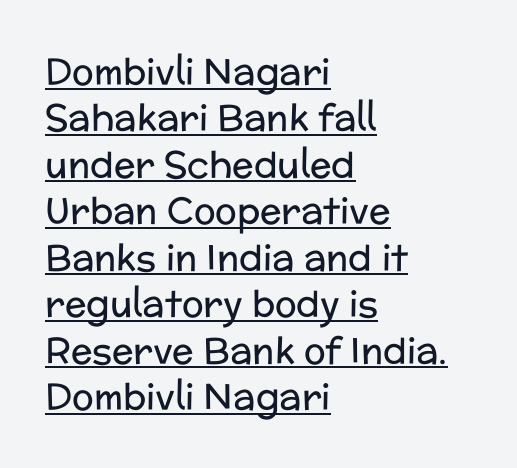
{"serif": "no", "italic": "no", "bold": "no", "weight": "regular", "width": "normal", "stroke_contrast": "low", "x_height": "medium", "monospaced": "no", "underline": "yes", "align": "left", "line_spacing": "normal", "line_spacing_ratio": 1.29, "letter_spacing": "normal", "letter_spacing_em": 0.0, "glyph_px": 36}
